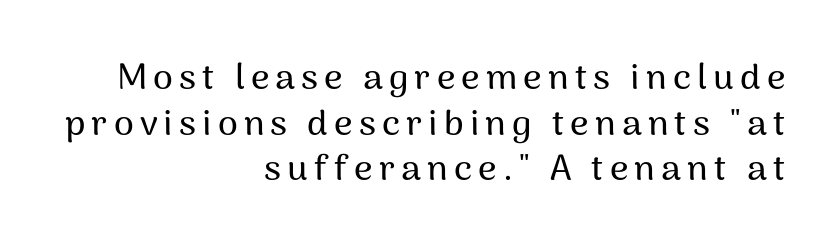
{"serif": "no", "italic": "no", "width": "normal", "stroke_contrast": "medium", "x_height": "medium", "monospaced": "no", "underline": "no", "align": "right", "line_spacing": "normal", "line_spacing_ratio": 1.27, "glyph_px": 36}
